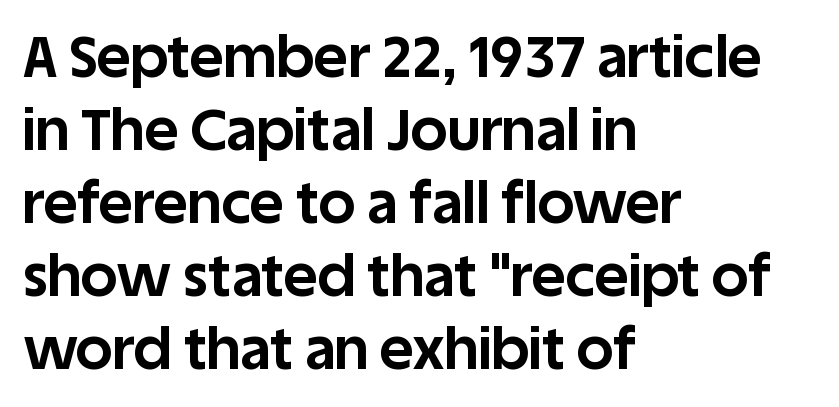
{"serif": "no", "italic": "no", "bold": "yes", "weight": "bold", "width": "normal", "stroke_contrast": "low", "x_height": "large", "monospaced": "no", "underline": "no", "align": "left", "line_spacing": "normal", "line_spacing_ratio": 1.26, "letter_spacing": "normal", "letter_spacing_em": 0.0, "glyph_px": 58}
